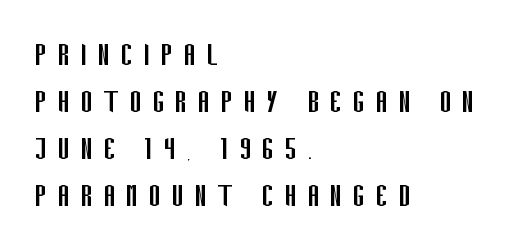
{"serif": "no", "italic": "no", "bold": "no", "weight": "regular", "width": "condensed", "stroke_contrast": "low", "x_height": "large", "monospaced": "no", "underline": "no", "align": "left", "line_spacing": "normal", "line_spacing_ratio": 1.27, "letter_spacing": "wide", "letter_spacing_em": 0.28, "glyph_px": 37}
